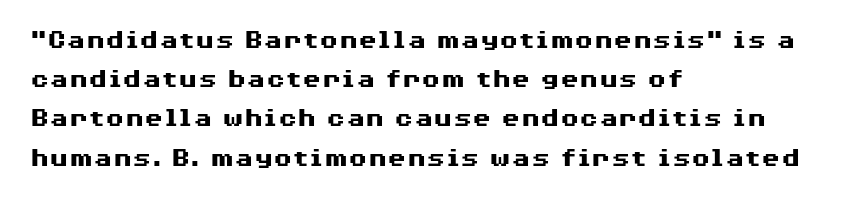
Thick stems and heavy bowls — unmistakably bold. This sample uses an upright cut, with every glyph sitting square on the baseline. Short and long lines alike share a common starting point at left. The passage shown is typed in a proportional face where columns would drift. The passage shown is not underscored anywhere. Unlike a traditional serif, this face leaves its strokes unadorned.
